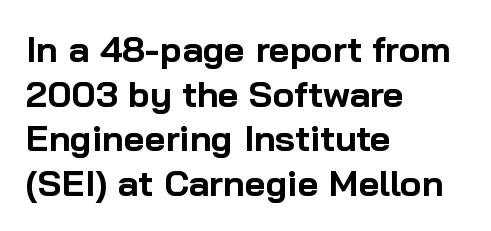
The image shows 36 px bold sans-serif type, upright; set left-aligned, line spacing 1.24x, normal letter spacing, not underlined; low stroke contrast and a medium x-height.
